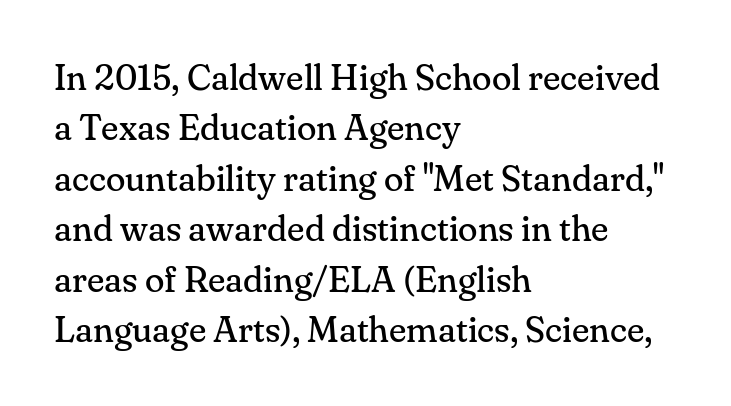
This rendering uses left alignment, leaving the right contour irregular. Quick note: interline space is typical. The words here are not underlined. The axis of the letterforms is exactly vertical.
